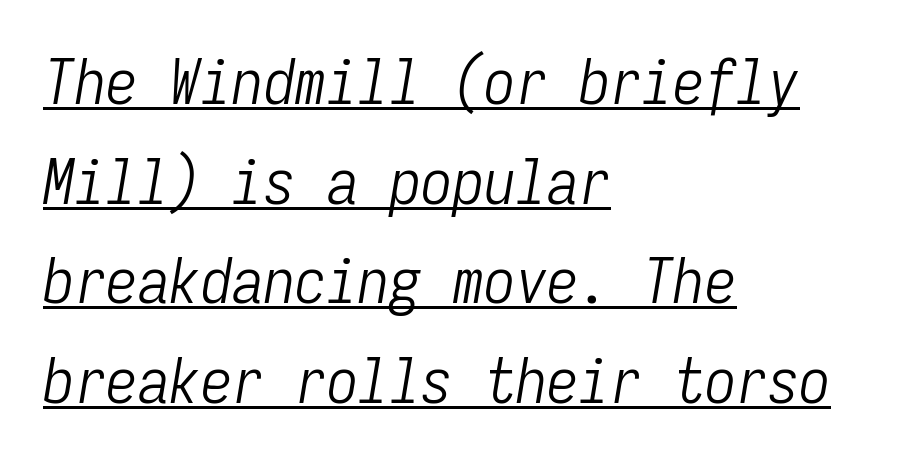
If you measured baseline to baseline, you'd find a middling distance. Is the stroke heavy? The answer is a plain regular-or-lighter. Every character here occupies the same horizontal width, giving the sample a typewriter-like rhythm. Notice how a bar underscores the lettering throughout.
